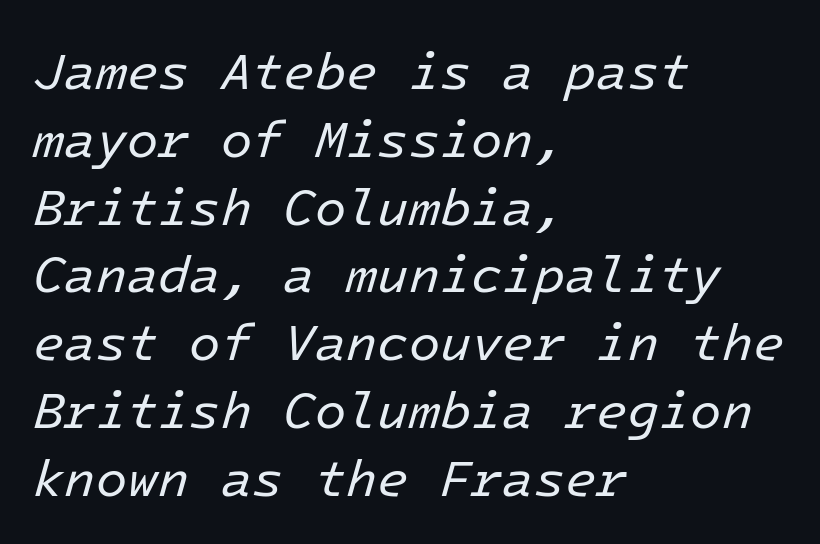
The image shows 51 px regular-weight type, italic (leaning right); set left-aligned, normal line spacing (1.33x), normal letter spacing, not underlined; low stroke contrast and a medium x-height.
